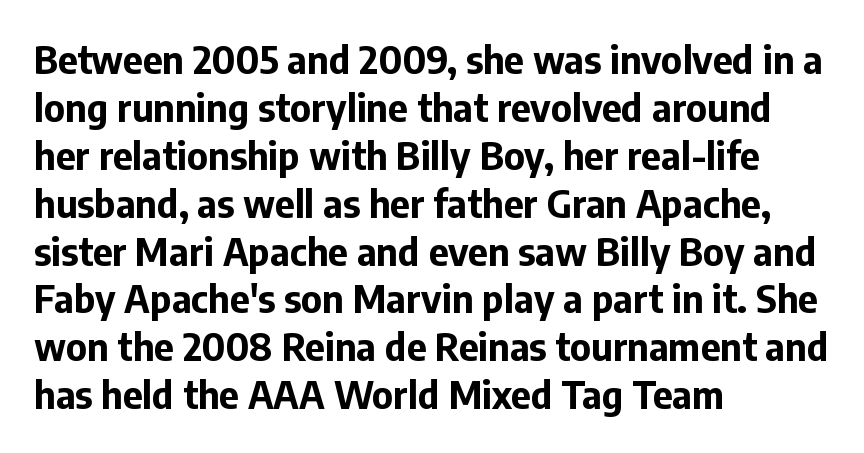
Q: Is the text bold? A: Yes.
Q: Is the text italic (slanted)? A: No, it is upright.
Q: Is the typeface a serif or a sans-serif typeface? A: Sans-serif.
Q: Is the text underlined? A: No.
Q: How is the paragraph aligned? A: Left-aligned.
Q: Is the spacing between letters normal or unusually wide? A: Normal.
Q: Is the spacing between lines tight, normal or loose? A: Normal.
Q: Width (condensed, normal, or wide)? A: Normal.
Q: Stroke contrast? A: Low.
Q: x-height? A: Medium.
Q: Monospaced? A: No.
